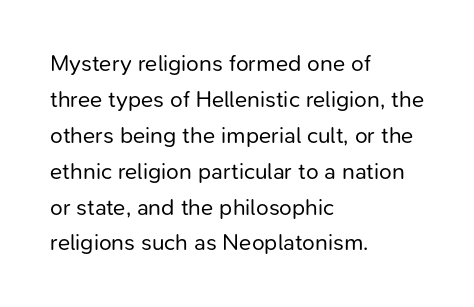
{"italic": "no", "bold": "no", "underline": "no", "align": "left", "line_spacing": "normal", "line_spacing_ratio": 1.56, "letter_spacing": "normal", "letter_spacing_em": 0.0, "glyph_px": 23}
